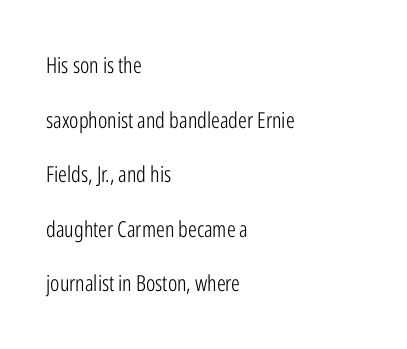
This sample uses an upright cut, with every glyph sitting square on the baseline. Does extra space separate the letters? No, they use regular spacing. A classic flush-left, rag-right setting is used for this passage. Nobody drew a line under any word here.
